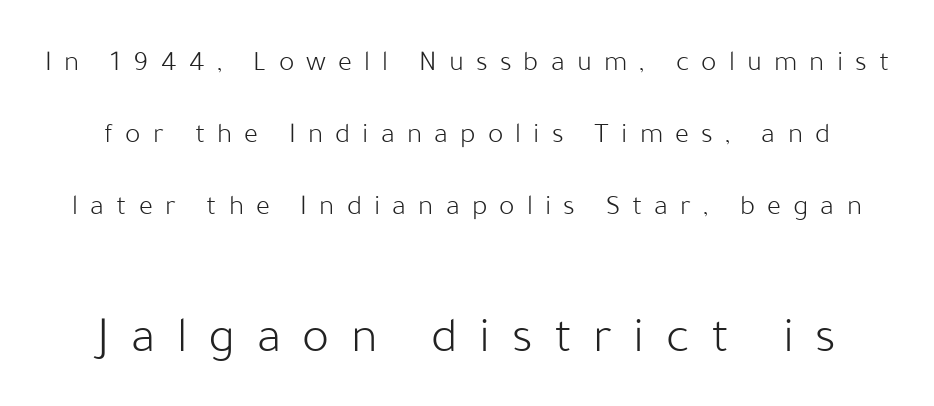
Q: Is the text bold? A: No.
Q: Is the text italic (slanted)? A: No, it is upright.
Q: Is the typeface a serif or a sans-serif typeface? A: Sans-serif.
Q: Is the text underlined? A: No.
Q: Is the spacing between letters normal or unusually wide? A: Unusually wide.
Q: Is the spacing between lines tight, normal or loose? A: Loose.
Q: Which block of text is set in a larger size, the first (top) or the second (bottom)? A: The second (bottom) one.
Q: Width (condensed, normal, or wide)? A: Normal.
Q: Stroke contrast? A: Low.
Q: x-height? A: Medium.
Q: Monospaced? A: No.
